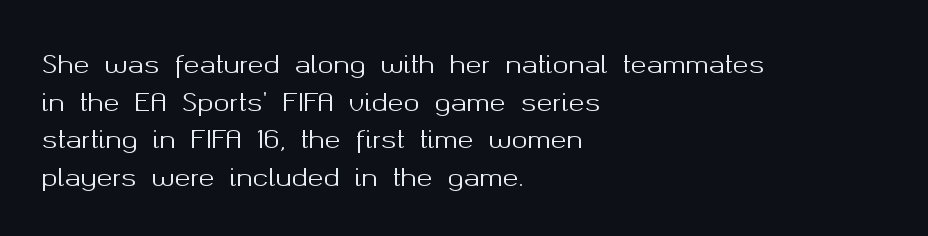
Students, observe: this is what conventionally led text looks like. When letters stand straight like this, we call the style roman or upright. Horizontally, the lines are justified to the leading edge only. The type is set solid horizontally, with unmodified tracking. The baseline area is clear.
